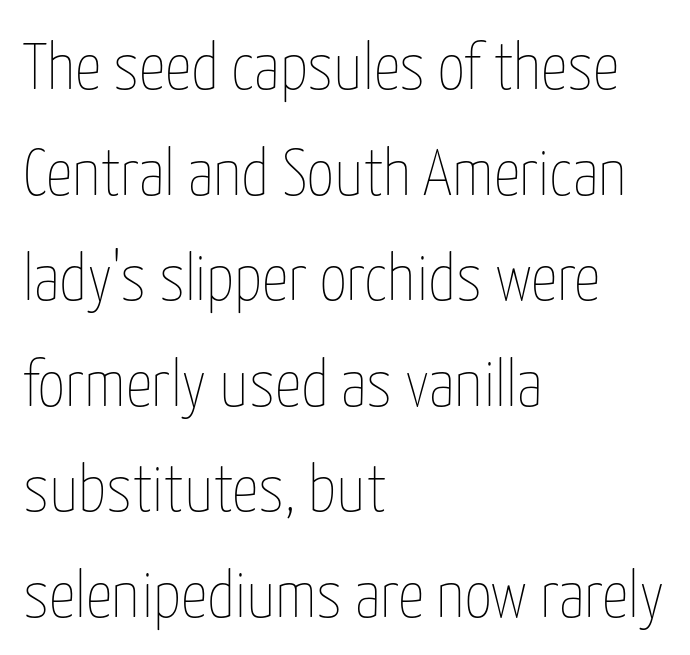
{"italic": "no", "bold": "no", "weight": "thin", "width": "condensed", "stroke_contrast": "low", "x_height": "medium", "monospaced": "no", "underline": "no", "align": "left", "line_spacing": "normal", "line_spacing_ratio": 1.6, "letter_spacing": "normal", "letter_spacing_em": 0.0, "glyph_px": 66}
